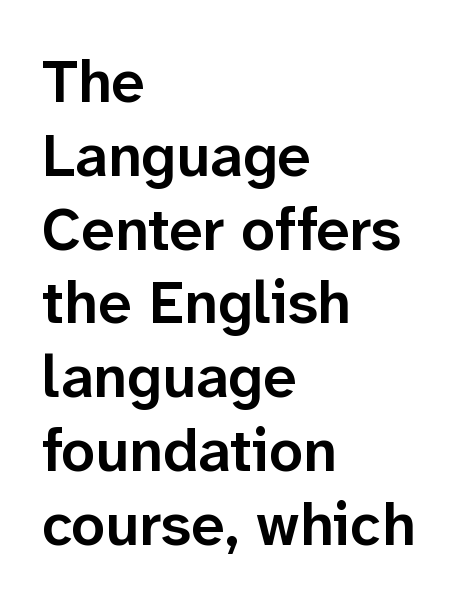
Visually the block forms a straight wall on the left and a jagged coastline on the right. You can tell from the bare stems that sans-serif type was used. Firm but not heavy-handed strokes: this text is semibold. A typesetter would call this proportional, since set widths differ per character. Vertical strokes here are truly vertical. Check the space under the baseline: it is left empty.
